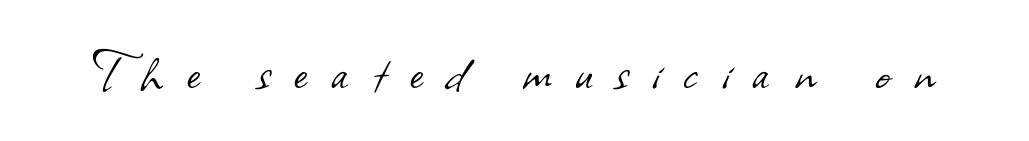
The image shows 63 px light sans-serif type; set unusually wide letter spacing (+0.38 em), not underlined; low stroke contrast and a small x-height.
